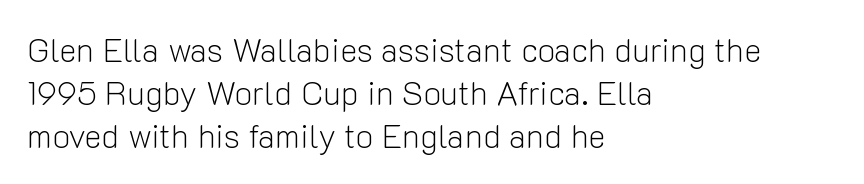
{"serif": "no", "italic": "no", "bold": "no", "weight": "light", "width": "normal", "stroke_contrast": "low", "x_height": "medium", "monospaced": "no", "underline": "no", "align": "left", "line_spacing": "normal", "line_spacing_ratio": 1.3, "letter_spacing": "normal", "letter_spacing_em": 0.0, "glyph_px": 33}
